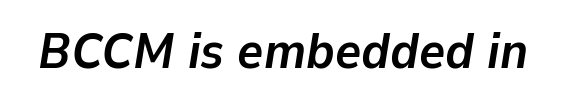
{"italic": "yes", "lean": "right", "slant_degrees": 9, "bold": "yes", "weight": "semibold", "width": "normal", "stroke_contrast": "low", "x_height": "medium", "monospaced": "no", "underline": "no", "letter_spacing": "normal", "letter_spacing_em": 0.0, "glyph_px": 50}
